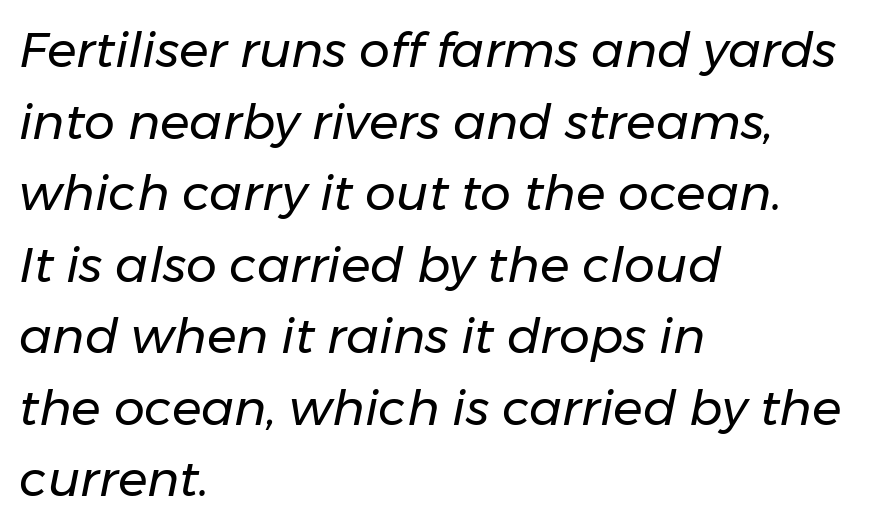
Q: Is the text bold? A: No.
Q: Is the text italic (slanted)? A: Yes, it leans right by about 11 degrees.
Q: Is the text underlined? A: No.
Q: How is the paragraph aligned? A: Left-aligned.
Q: Is the spacing between letters normal or unusually wide? A: Normal.
Q: Is the spacing between lines tight, normal or loose? A: Normal.
Q: Width (condensed, normal, or wide)? A: Normal.
Q: Stroke contrast? A: Low.
Q: x-height? A: Medium.
Q: Monospaced? A: No.
